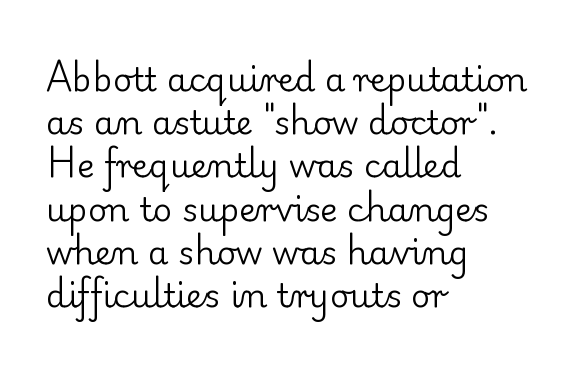
{"serif": "yes", "italic": "no", "bold": "no", "weight": "regular", "width": "normal", "stroke_contrast": "low", "x_height": "small", "monospaced": "no", "underline": "no", "align": "left", "line_spacing": "normal", "line_spacing_ratio": 1.31, "letter_spacing": "normal", "letter_spacing_em": 0.0, "glyph_px": 33}
